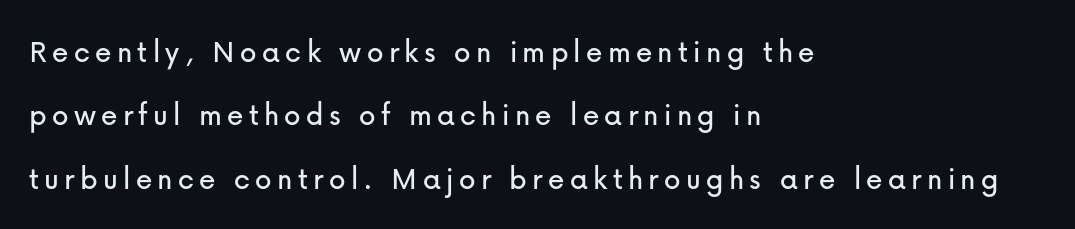
Q: Is the text italic (slanted)? A: No, it is upright.
Q: Is the typeface a serif or a sans-serif typeface? A: Sans-serif.
Q: Is the text underlined? A: No.
Q: How is the paragraph aligned? A: Left-aligned.
Q: Is the spacing between lines tight, normal or loose? A: Loose.
Q: Width (condensed, normal, or wide)? A: Normal.
Q: Stroke contrast? A: Low.
Q: x-height? A: Medium.
Q: Monospaced? A: No.
